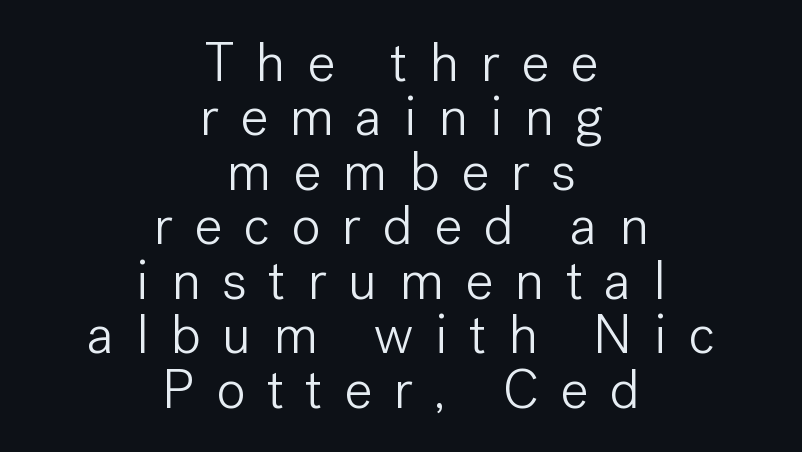
Q: Is the text bold? A: No.
Q: Is the text italic (slanted)? A: No, it is upright.
Q: Is the typeface a serif or a sans-serif typeface? A: Sans-serif.
Q: Is the text underlined? A: No.
Q: How is the paragraph aligned? A: Centered.
Q: Is the spacing between letters normal or unusually wide? A: Unusually wide.
Q: Is the spacing between lines tight, normal or loose? A: Tight.
Q: Width (condensed, normal, or wide)? A: Normal.
Q: Stroke contrast? A: Low.
Q: x-height? A: Medium.
Q: Monospaced? A: No.
